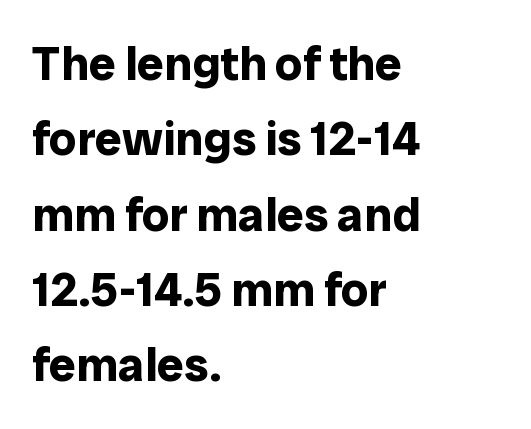
The image shows 48 px bold sans-serif type, upright; set left-aligned, normal line spacing (1.57x), normal letter spacing, not underlined; low stroke contrast and a medium x-height.
